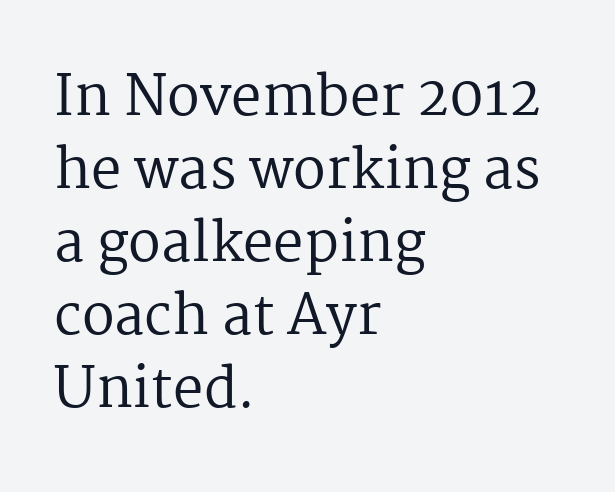
{"serif": "yes", "italic": "no", "bold": "no", "weight": "regular", "width": "normal", "stroke_contrast": "medium", "x_height": "medium", "monospaced": "no", "underline": "no", "align": "left", "line_spacing": "normal", "line_spacing_ratio": 1.35, "letter_spacing": "normal", "letter_spacing_em": 0.0, "glyph_px": 54}
